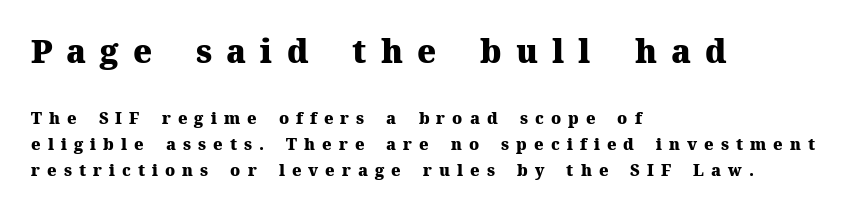
{"serif": "yes", "italic": "no", "bold": "yes", "weight": "heavy", "width": "normal", "stroke_contrast": "medium", "x_height": "medium", "monospaced": "no", "underline": "no", "align": "left", "line_spacing": "normal", "line_spacing_ratio": 1.61, "letter_spacing": "wide", "letter_spacing_em": 0.44, "larger_block": "first", "size_ratio": 2.0, "glyph_px": 32}
